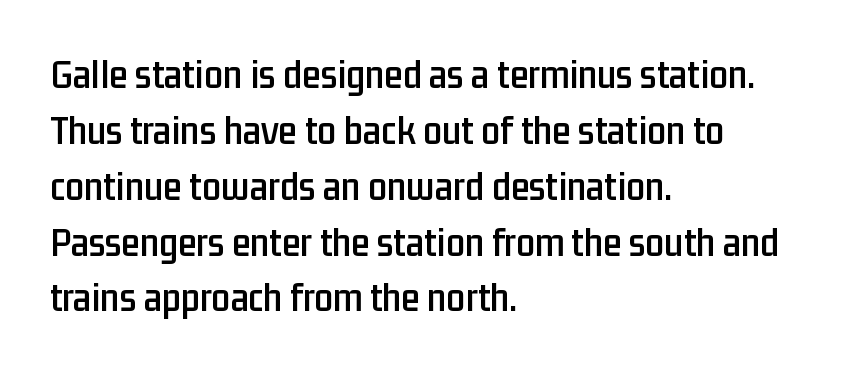
Tracking here is standard; glyphs follow each other at the usual distance. The typography opts for an upright posture over an oblique one. Line starts are locked; line ends wander. Check the space under the baseline: it is left empty. Stroke terminals: plain, sans-serif.
